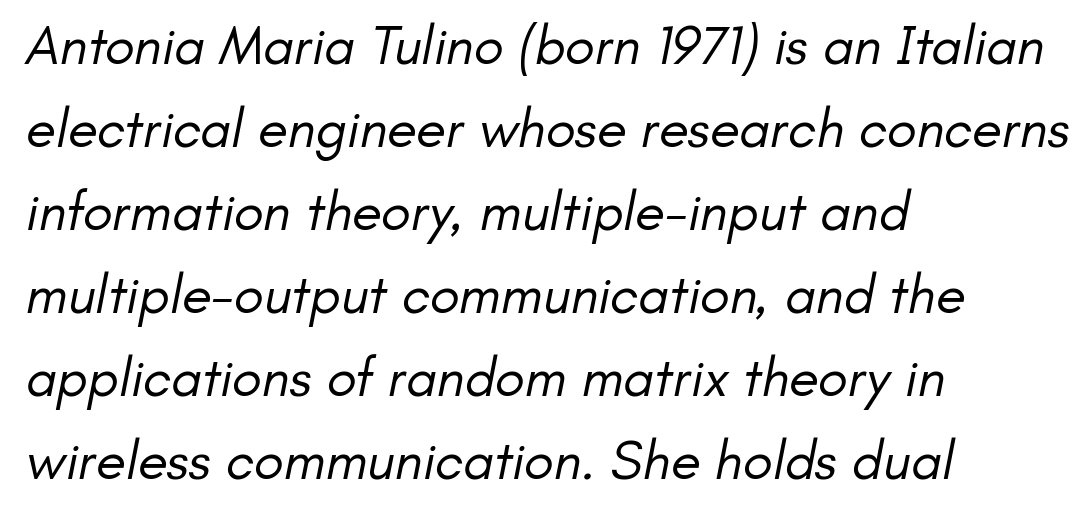
The image shows 55 px regular-weight sans-serif type; set left-aligned, normal line spacing (1.51x), normal letter spacing, not underlined; low stroke contrast and a small x-height.
